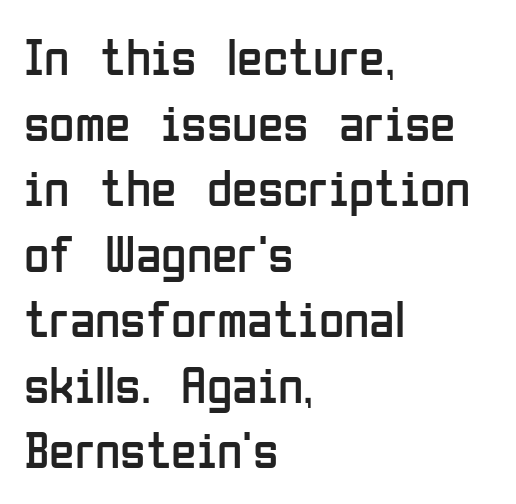
The image shows 52 px regular-weight, condensed sans-serif type, upright; set left-aligned, normal line spacing (1.26x), normal letter spacing, not underlined; low stroke contrast and a medium x-height.
